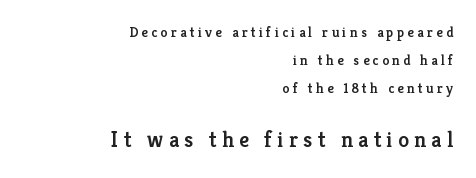
{"italic": "no", "bold": "semi", "underline": "no", "align": "right", "line_spacing": "loose", "line_spacing_ratio": 2.01, "letter_spacing": "wide", "letter_spacing_em": 0.24, "larger_block": "second", "size_ratio": 1.57, "glyph_px": 22}
